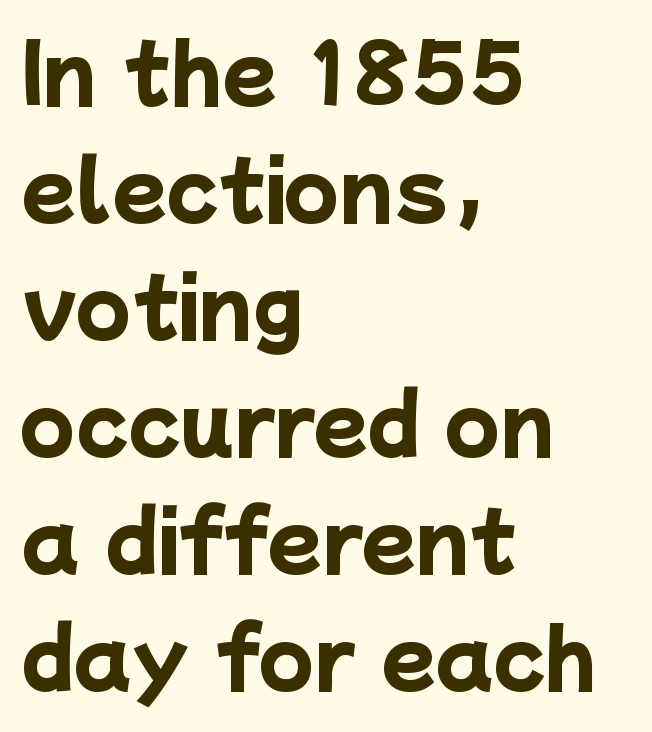
Q: Is the text bold? A: Yes.
Q: Is the typeface a serif or a sans-serif typeface? A: Sans-serif.
Q: Is the text underlined? A: No.
Q: How is the paragraph aligned? A: Left-aligned.
Q: Is the spacing between letters normal or unusually wide? A: Normal.
Q: Is the spacing between lines tight, normal or loose? A: Normal.
Q: Width (condensed, normal, or wide)? A: Normal.
Q: Stroke contrast? A: Low.
Q: x-height? A: Medium.
Q: Monospaced? A: No.
